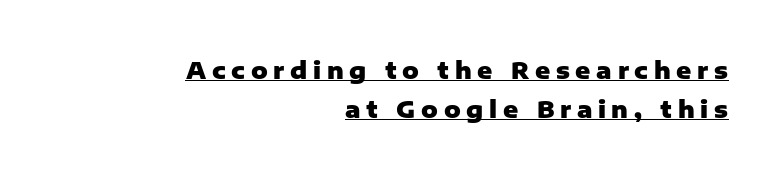
Q: Is the text bold? A: Yes.
Q: Is the text italic (slanted)? A: No, it is upright.
Q: Is the text underlined? A: Yes.
Q: How is the paragraph aligned? A: Right-aligned.
Q: Is the spacing between letters normal or unusually wide? A: Unusually wide.
Q: Is the spacing between lines tight, normal or loose? A: Normal.
